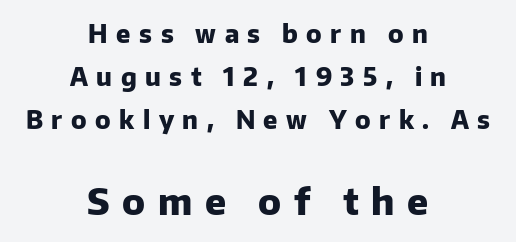
Letter spacing: wide. A typesetter would call this proportional, since set widths differ per character. You can tell from the bare stems that sans-serif type was used. Words float on clear page, feet unadorned. Leftover space on each line is divided equally before and after the words. Here the second block reads like a headline and the first like body copy.
